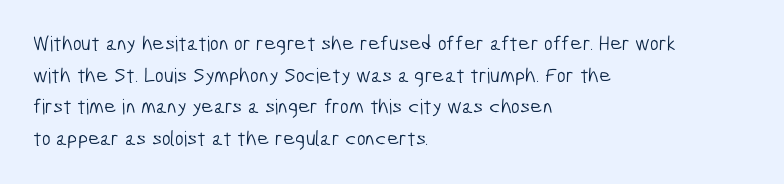
Is the stroke heavy? The answer is a plain regular-or-lighter. A bare baseline throughout the passage. The rows are spaced the way most documents space them. Leftover space on each line is placed entirely after the last word.
